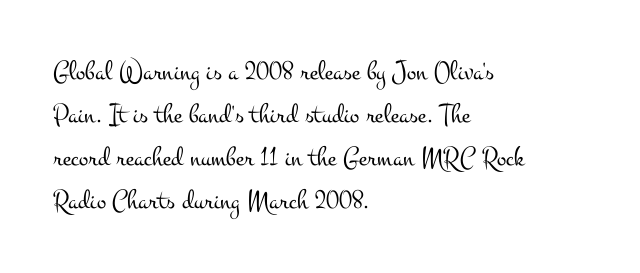
The compositor pushed each line to the left boundary. Beneath every word, the page is bare. Vertical spacing — default. The face looks like a standard text weight, possibly lighter.
